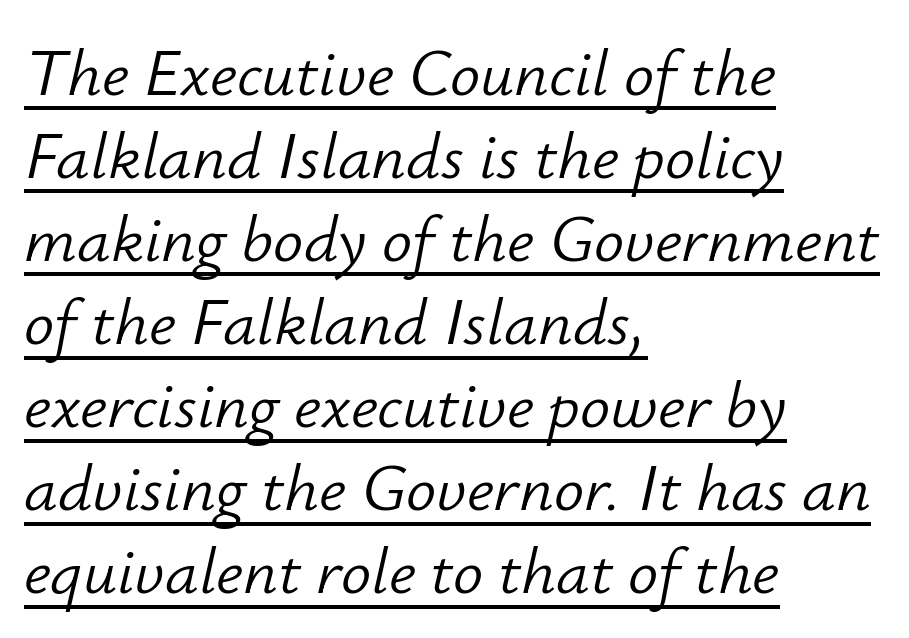
Q: Is the text bold? A: No.
Q: Is the text italic (slanted)? A: Yes, it leans right by about 12 degrees.
Q: Is the text underlined? A: Yes.
Q: How is the paragraph aligned? A: Left-aligned.
Q: Is the spacing between letters normal or unusually wide? A: Normal.
Q: Width (condensed, normal, or wide)? A: Normal.
Q: Stroke contrast? A: Low.
Q: x-height? A: Small.
Q: Monospaced? A: No.
